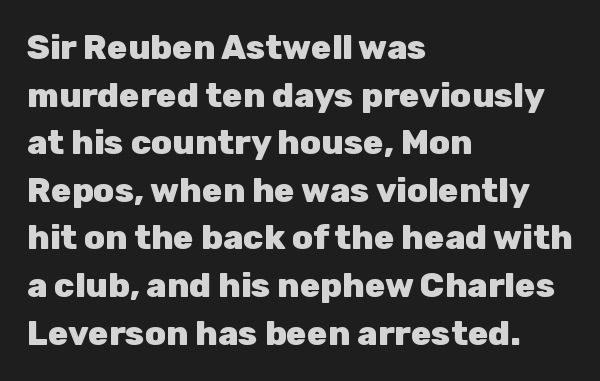
{"serif": "no", "italic": "no", "bold": "yes", "weight": "heavy", "width": "normal", "stroke_contrast": "low", "x_height": "medium", "monospaced": "no", "underline": "no", "align": "left", "line_spacing": "normal", "line_spacing_ratio": 1.4, "letter_spacing": "normal", "letter_spacing_em": 0.0, "glyph_px": 34}
